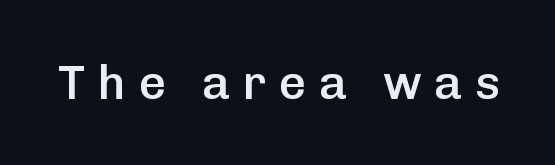
The image shows 47 px semibold sans-serif type, upright; set unusually wide letter spacing (+0.27 em), not underlined; low stroke contrast and a medium x-height.
